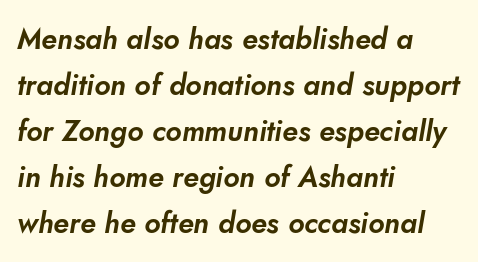
{"serif": "no", "width": "normal", "stroke_contrast": "low", "x_height": "small", "monospaced": "no", "underline": "no", "align": "left", "line_spacing": "normal", "line_spacing_ratio": 1.59, "letter_spacing": "normal", "letter_spacing_em": 0.0, "glyph_px": 29}
